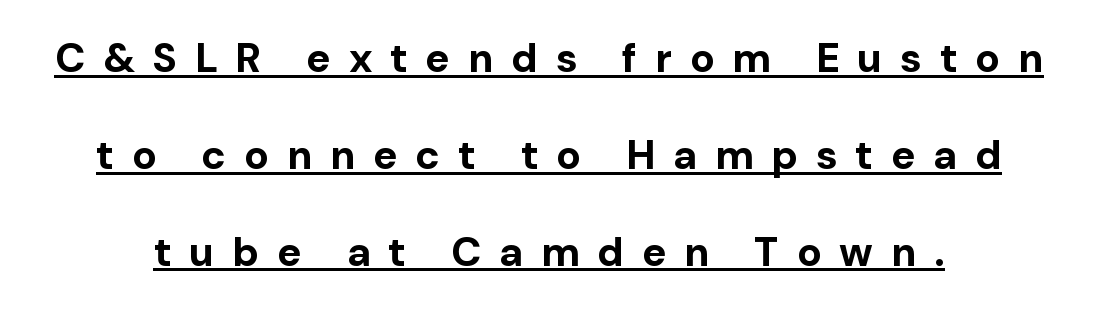
These lines stand farther apart than default settings would place them. The letters are spread apart with noticeably loose tracking. A sans-serif font was chosen for this passage. The letters stand straight up with perfectly vertical stems.
